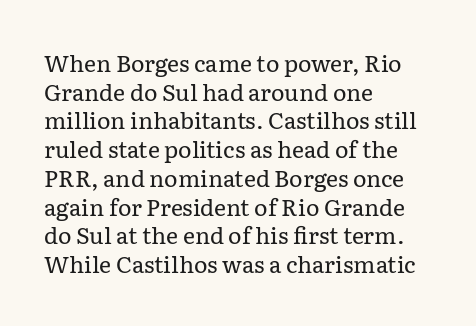
Q: Is the text bold? A: No.
Q: Is the text italic (slanted)? A: No, it is upright.
Q: Is the text underlined? A: No.
Q: How is the paragraph aligned? A: Left-aligned.
Q: Is the spacing between letters normal or unusually wide? A: Normal.
Q: Is the spacing between lines tight, normal or loose? A: Normal.
